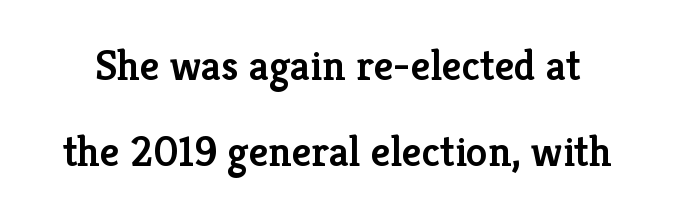
{"serif": "yes", "italic": "no", "bold": "semi", "weight": "semibold", "width": "normal", "stroke_contrast": "low", "x_height": "medium", "monospaced": "no", "underline": "no", "line_spacing": "loose", "line_spacing_ratio": 2.01, "letter_spacing": "normal", "letter_spacing_em": 0.0, "glyph_px": 43}
